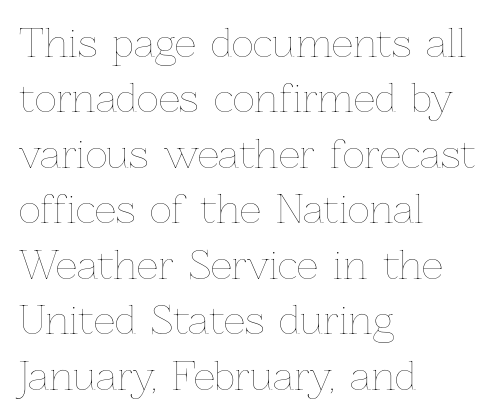
Q: Is the text bold? A: No.
Q: Is the text italic (slanted)? A: No, it is upright.
Q: Is the text underlined? A: No.
Q: How is the paragraph aligned? A: Left-aligned.
Q: Is the spacing between letters normal or unusually wide? A: Normal.
Q: Is the spacing between lines tight, normal or loose? A: Normal.
Q: Width (condensed, normal, or wide)? A: Normal.
Q: Stroke contrast? A: Low.
Q: x-height? A: Medium.
Q: Monospaced? A: No.
